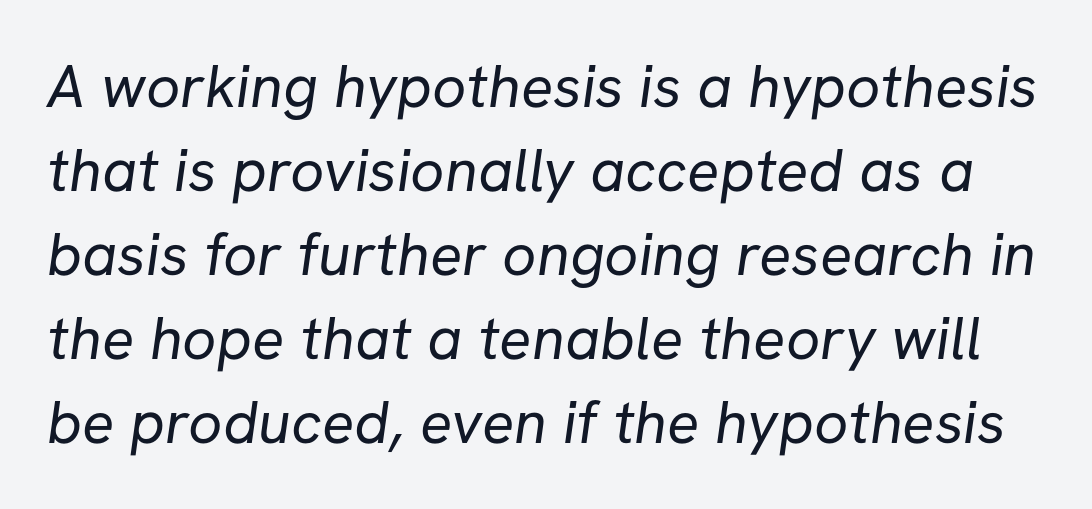
The image shows 60 px regular-weight sans-serif type; set normal line spacing (1.4x), normal letter spacing, not underlined; low stroke contrast and a medium x-height.
